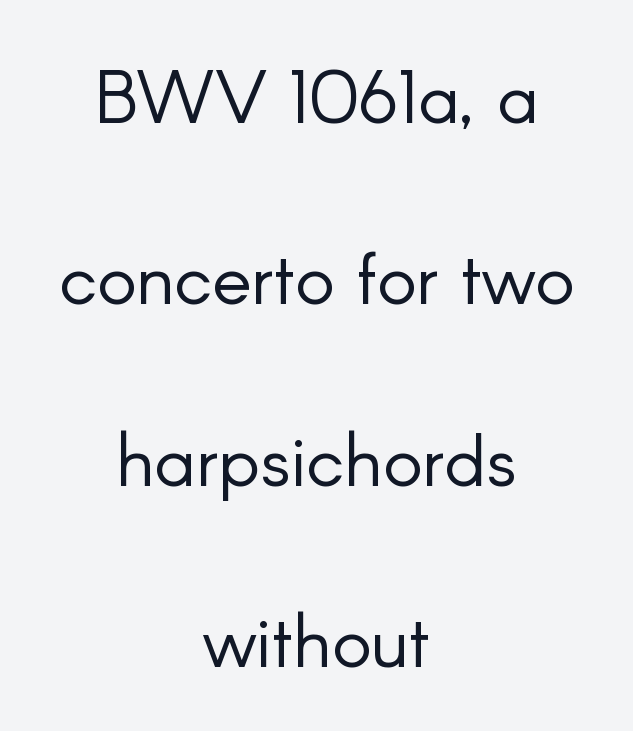
Q: Is the text bold? A: No.
Q: Is the text italic (slanted)? A: No, it is upright.
Q: Is the typeface a serif or a sans-serif typeface? A: Sans-serif.
Q: Is the text underlined? A: No.
Q: How is the paragraph aligned? A: Centered.
Q: Is the spacing between letters normal or unusually wide? A: Normal.
Q: Is the spacing between lines tight, normal or loose? A: Loose.
Q: Width (condensed, normal, or wide)? A: Normal.
Q: Stroke contrast? A: Low.
Q: x-height? A: Small.
Q: Monospaced? A: No.
